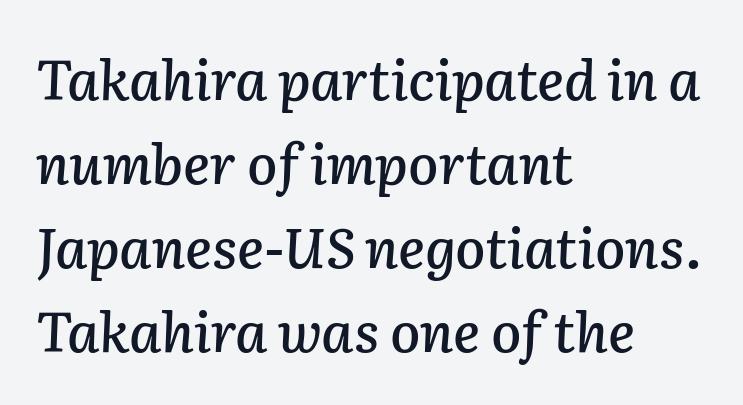
The image shows 55 px text type, italic (leaning right); set left-aligned, normal line spacing (1.53x), normal letter spacing, not underlined; low stroke contrast and a medium x-height.
